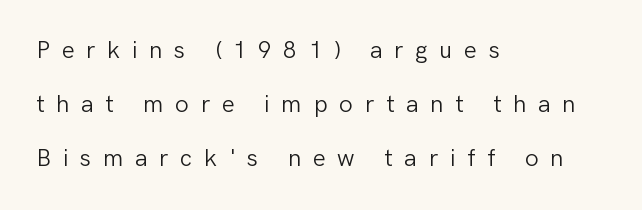
The image shows 24 px text type, upright; set left-aligned, loose line spacing (2.24x), unusually wide letter spacing (+0.49 em), not underlined.
